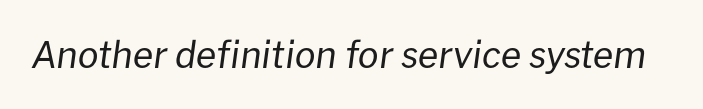
Q: Is the text bold? A: No.
Q: Is the text italic (slanted)? A: Yes, it leans right by about 8 degrees.
Q: Is the text underlined? A: No.
Q: Is the spacing between letters normal or unusually wide? A: Normal.
Q: Width (condensed, normal, or wide)? A: Normal.
Q: Stroke contrast? A: Low.
Q: x-height? A: Medium.
Q: Monospaced? A: No.
